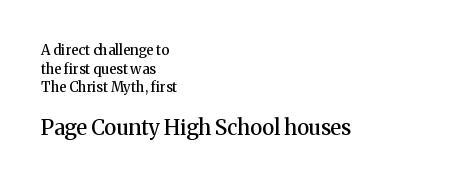
This is moderately heavy type, rendered in semibold. The second block has been scaled up relative to the first. Descender tails drop into unmarked territory. Does the leading feel generous? No, just average. Look at the tracking — it's just the regular setting, nothing added.
